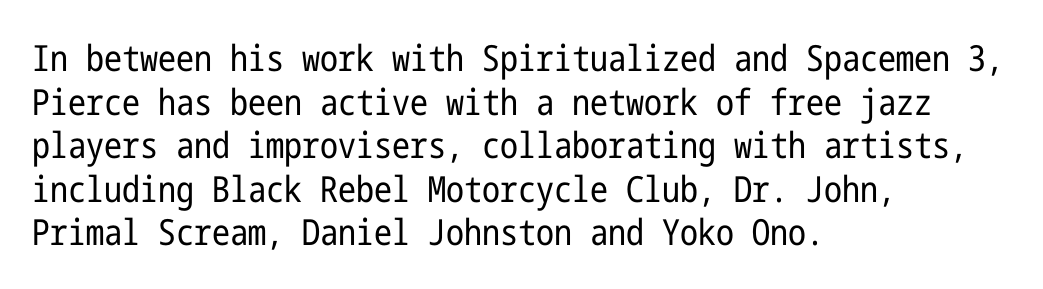
The type family on display is of the sans-serif kind. This sample is left-justified, so line endings fall wherever the words run out. Tall strokes in this sample are plumb rather than angled. Underlining? Definitely not there. Inter-character spacing is left at the font's built-in metrics. This is not heavy type; no bold has been used.
